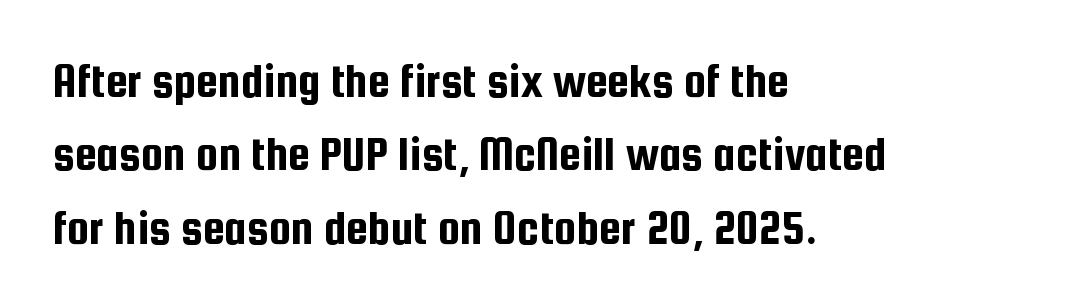
{"serif": "no", "italic": "no", "width": "condensed", "stroke_contrast": "low", "x_height": "medium", "monospaced": "no", "underline": "no", "align": "left", "line_spacing": "normal", "line_spacing_ratio": 1.47, "letter_spacing": "normal", "letter_spacing_em": 0.0, "glyph_px": 50}
